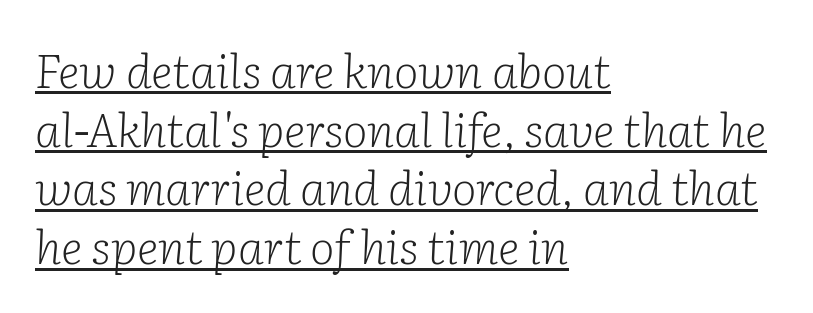
Glance below the letters and you will spot a drawn line. Think of a printed novel: that variable character pitch is what you see here. Leading: standard. Is the type slanted? Yes — the strokes lean at a clear angle.
